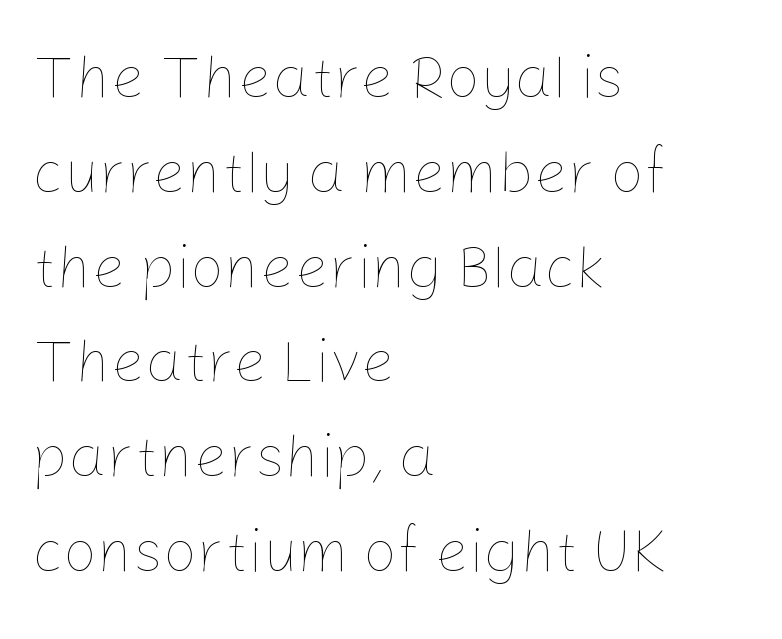
{"italic": "no", "bold": "no", "weight": "thin", "width": "normal", "stroke_contrast": "low", "x_height": "medium", "monospaced": "no", "underline": "no", "align": "left", "line_spacing": "normal", "line_spacing_ratio": 1.58, "letter_spacing": "normal", "letter_spacing_em": 0.0, "glyph_px": 60}
